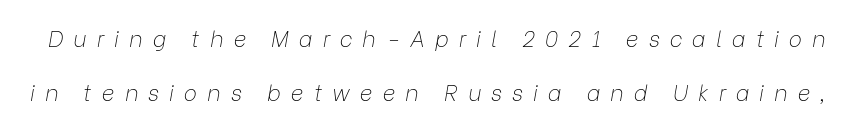
Q: Is the text bold? A: No.
Q: Is the text italic (slanted)? A: Yes, it leans right by about 9 degrees.
Q: Is the text underlined? A: No.
Q: Is the spacing between letters normal or unusually wide? A: Unusually wide.
Q: Is the spacing between lines tight, normal or loose? A: Loose.
